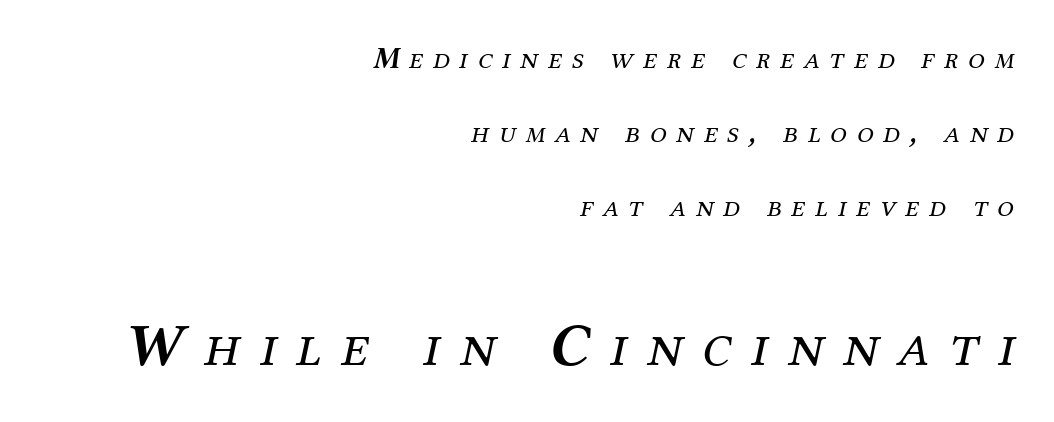
Q: Is the text bold? A: No.
Q: Is the text italic (slanted)? A: Yes, it leans right by about 12 degrees.
Q: Is the typeface a serif or a sans-serif typeface? A: Serif.
Q: Is the text underlined? A: No.
Q: How is the paragraph aligned? A: Right-aligned.
Q: Is the spacing between letters normal or unusually wide? A: Unusually wide.
Q: Is the spacing between lines tight, normal or loose? A: Loose.
Q: Which block of text is set in a larger size, the first (top) or the second (bottom)? A: The second (bottom) one.
Q: Width (condensed, normal, or wide)? A: Normal.
Q: Stroke contrast? A: Medium.
Q: x-height? A: Medium.
Q: Monospaced? A: No.
